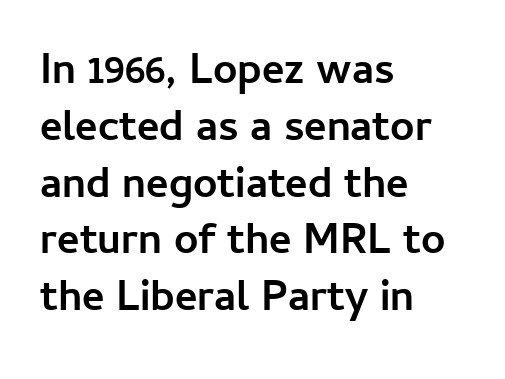
Q: Is the text bold? A: Yes.
Q: Is the text italic (slanted)? A: No, it is upright.
Q: Is the typeface a serif or a sans-serif typeface? A: Sans-serif.
Q: Is the text underlined? A: No.
Q: How is the paragraph aligned? A: Left-aligned.
Q: Is the spacing between letters normal or unusually wide? A: Normal.
Q: Is the spacing between lines tight, normal or loose? A: Normal.
Q: Width (condensed, normal, or wide)? A: Normal.
Q: Stroke contrast? A: Low.
Q: x-height? A: Medium.
Q: Monospaced? A: No.
